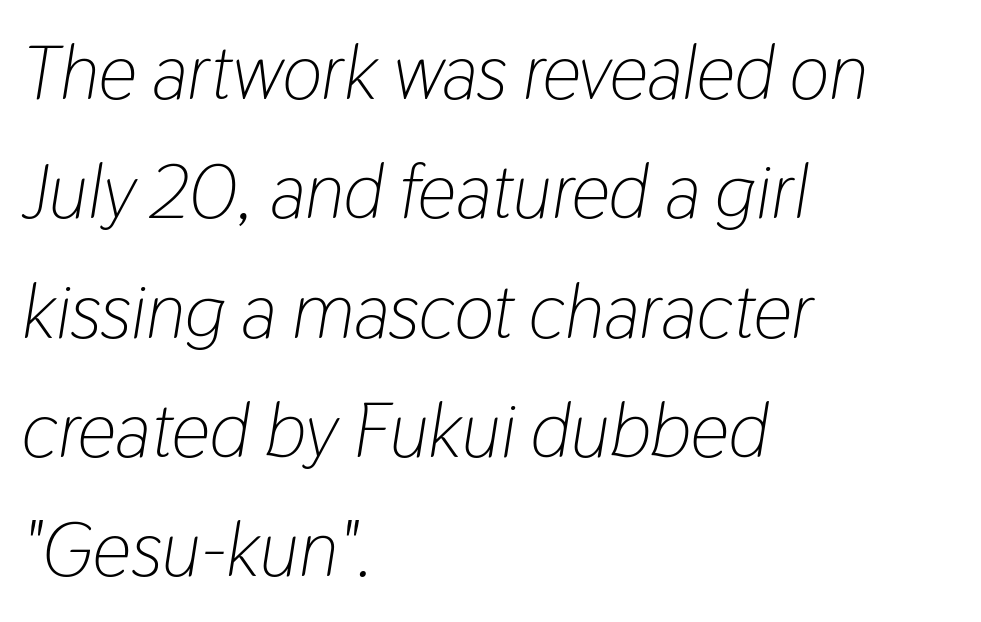
The image shows 76 px light, condensed type, italic (leaning right); set left-aligned, normal line spacing (1.57x), normal letter spacing, not underlined; low stroke contrast and a medium x-height.
